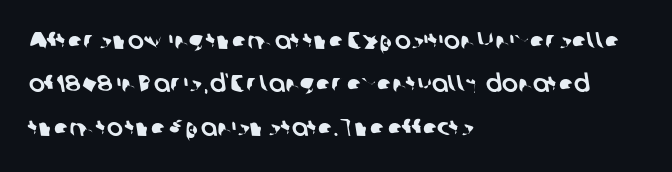
Notice how the passage keeps a crisp vertical edge on the left only. The glyphs are unaccompanied by any horizontal stroke below them. Between one letter and the next there's only the usual sliver of space.
